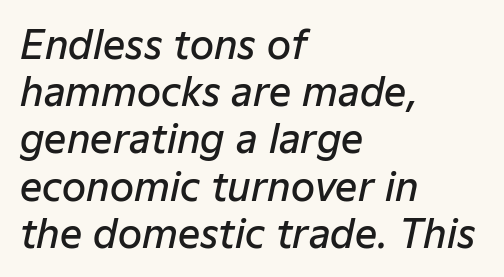
{"italic": "yes", "lean": "right", "slant_degrees": 12, "bold": "semi", "weight": "semibold", "width": "normal", "stroke_contrast": "low", "x_height": "medium", "monospaced": "no", "underline": "no", "align": "left", "line_spacing_ratio": 1.21, "letter_spacing": "normal", "letter_spacing_em": 0.0, "glyph_px": 39}
